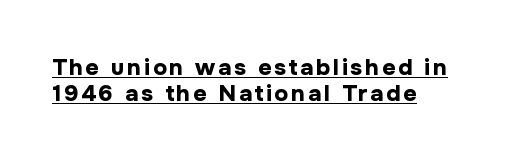
Q: Is the text bold? A: Yes.
Q: Is the text italic (slanted)? A: No, it is upright.
Q: Is the text underlined? A: Yes.
Q: How is the paragraph aligned? A: Left-aligned.
Q: Is the spacing between lines tight, normal or loose? A: Tight.
